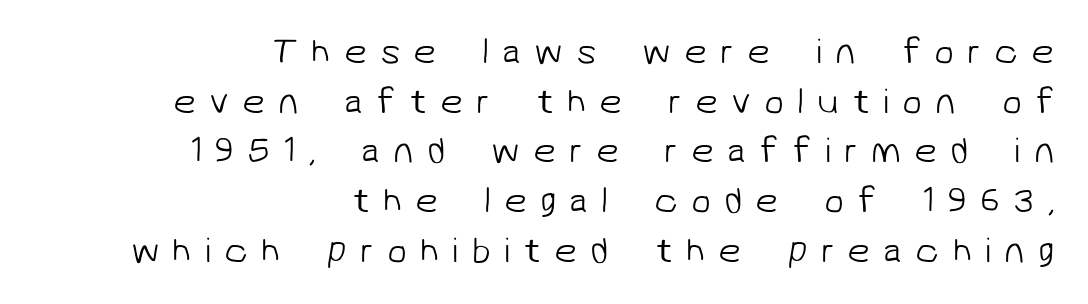
Heft: none added — not bold. Lines of text with bare space underneath. Observe the wide spacing: letters keep a clear distance from each other. The compositor pushed each line to the right boundary. Think of a printed novel: that variable character pitch is what you see here.
